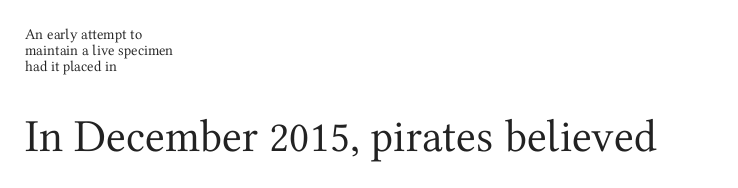
{"serif": "yes", "italic": "no", "bold": "no", "weight": "regular", "width": "normal", "stroke_contrast": "medium", "x_height": "medium", "monospaced": "no", "underline": "no", "align": "left", "line_spacing": "tight", "line_spacing_ratio": 1.06, "letter_spacing": "normal", "letter_spacing_em": 0.0, "larger_block": "second", "size_ratio": 3.07, "glyph_px": 46}
